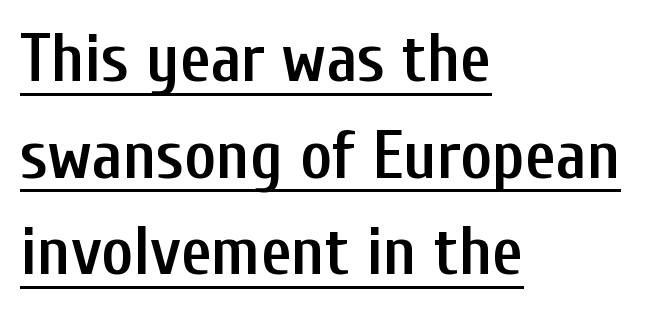
The image shows 68 px semibold, condensed sans-serif type, upright; set left-aligned, normal line spacing (1.42x), normal letter spacing, underlined; low stroke contrast and a medium x-height.
